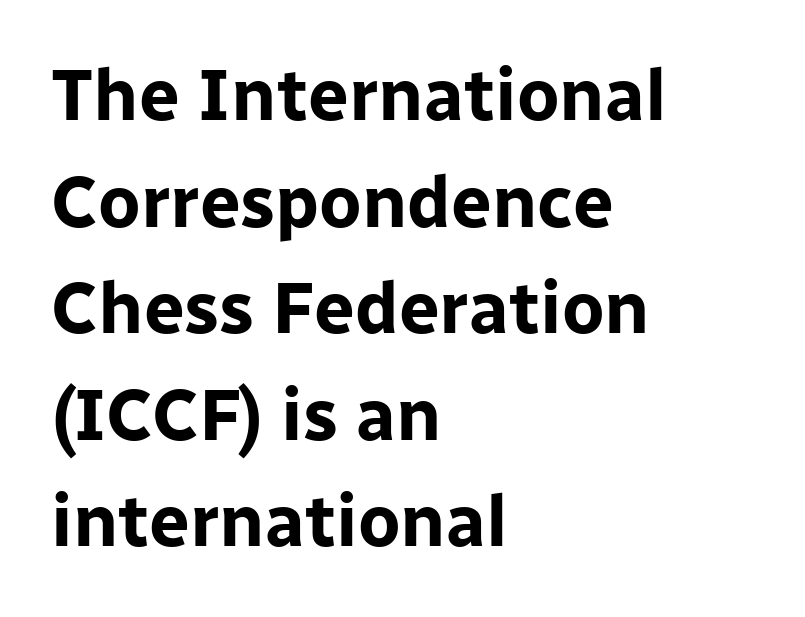
{"serif": "no", "italic": "no", "bold": "yes", "weight": "bold", "width": "normal", "stroke_contrast": "low", "x_height": "medium", "monospaced": "no", "underline": "no", "align": "left", "line_spacing": "normal", "line_spacing_ratio": 1.48, "letter_spacing": "normal", "letter_spacing_em": 0.0, "glyph_px": 72}
